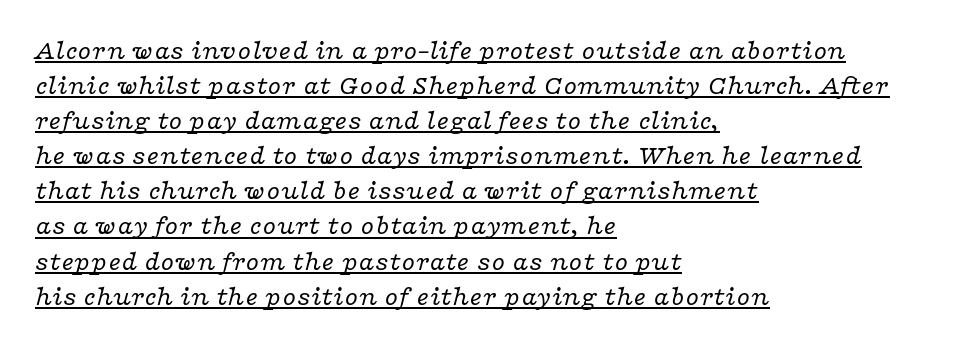
{"italic": "yes", "lean": "right", "slant_degrees": 16, "bold": "no", "underline": "yes", "align": "left", "line_spacing": "normal", "line_spacing_ratio": 1.3, "letter_spacing": "normal", "letter_spacing_em": 0.0, "glyph_px": 27}
